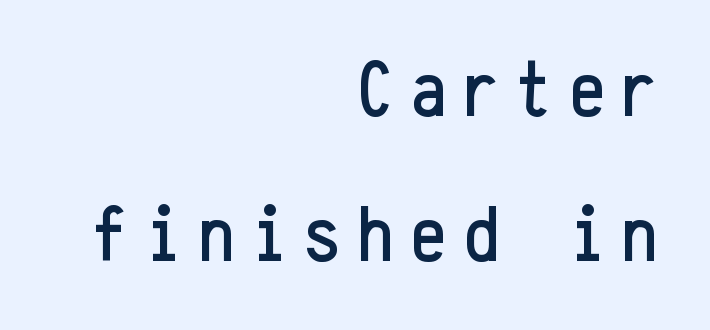
Lines of text with bare space underneath. This sample is right-justified, so line beginnings fall wherever the words allow. The letters stand straight up with perfectly vertical stems. The face used here is a sans, in the tradition of grotesques and geometrics.
